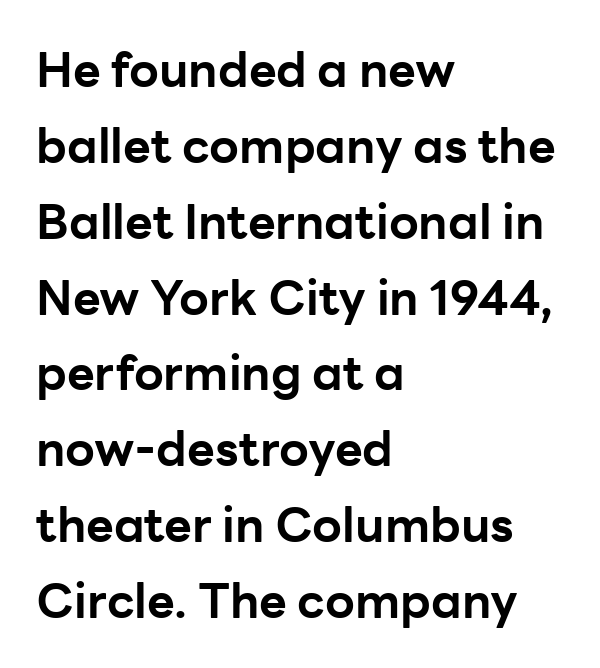
{"serif": "no", "italic": "no", "bold": "yes", "weight": "bold", "width": "normal", "stroke_contrast": "low", "x_height": "medium", "monospaced": "no", "underline": "no", "align": "left", "line_spacing": "normal", "line_spacing_ratio": 1.58, "letter_spacing": "normal", "letter_spacing_em": 0.0, "glyph_px": 48}
